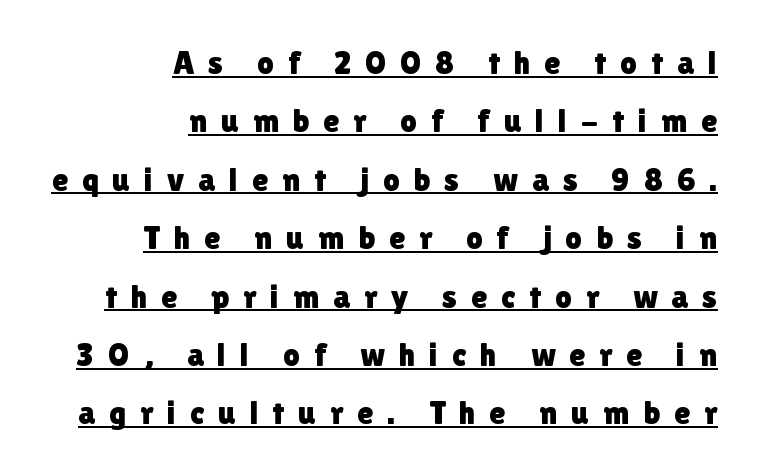
Q: Is the text italic (slanted)? A: No, it is upright.
Q: Is the typeface a serif or a sans-serif typeface? A: Sans-serif.
Q: Is the text underlined? A: Yes.
Q: How is the paragraph aligned? A: Right-aligned.
Q: Is the spacing between letters normal or unusually wide? A: Unusually wide.
Q: Width (condensed, normal, or wide)? A: Normal.
Q: x-height? A: Medium.
Q: Monospaced? A: No.
